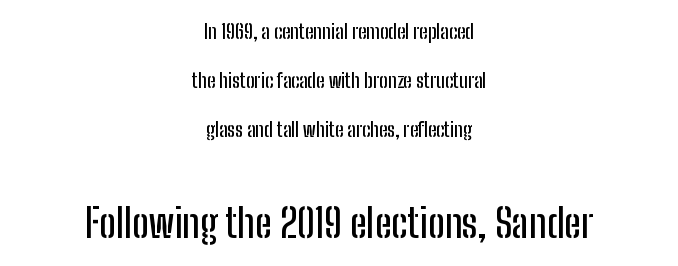
Q: Is the text italic (slanted)? A: No, it is upright.
Q: Is the typeface a serif or a sans-serif typeface? A: Sans-serif.
Q: Is the text underlined? A: No.
Q: How is the paragraph aligned? A: Centered.
Q: Is the spacing between letters normal or unusually wide? A: Normal.
Q: Is the spacing between lines tight, normal or loose? A: Loose.
Q: Which block of text is set in a larger size, the first (top) or the second (bottom)? A: The second (bottom) one.
Q: Width (condensed, normal, or wide)? A: Condensed.
Q: Stroke contrast? A: Low.
Q: x-height? A: Medium.
Q: Monospaced? A: No.
